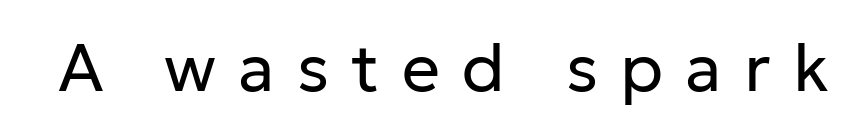
The image shows 67 px regular-weight sans-serif type, upright; set unusually wide letter spacing (+0.33 em), not underlined; low stroke contrast and a medium x-height.
